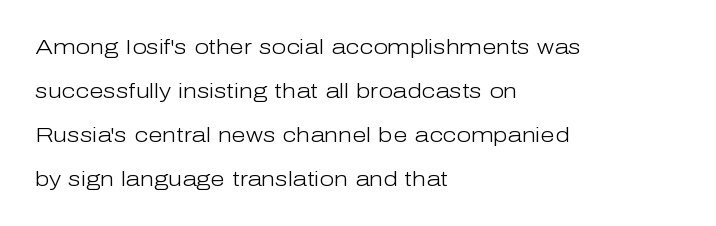
Q: Is the text bold? A: No.
Q: Is the text italic (slanted)? A: No, it is upright.
Q: Is the text underlined? A: No.
Q: How is the paragraph aligned? A: Left-aligned.
Q: Is the spacing between letters normal or unusually wide? A: Normal.
Q: Is the spacing between lines tight, normal or loose? A: Loose.
